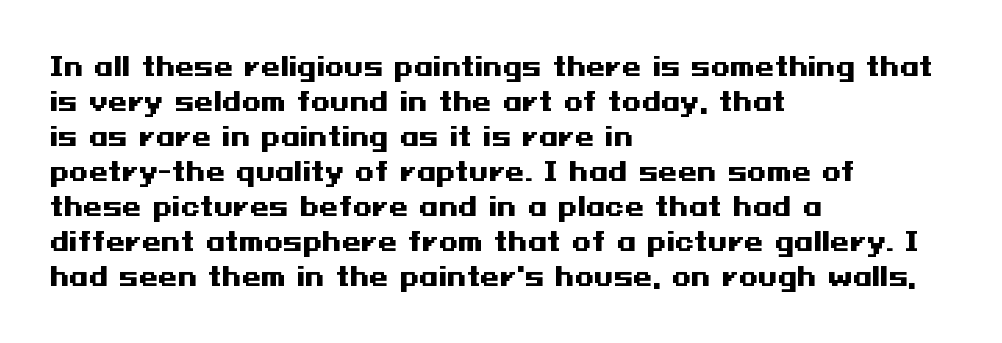
Nope, not italic — everything's standing straight. Regular leading. Teacher's note: observe the even left margin — that is flush-left alignment. The space beneath each line is pristine and unruled. Glyph-to-glyph distance matches everyday printed text.
